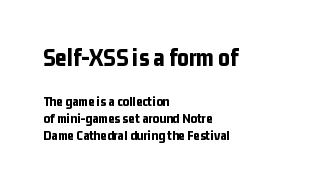
The image shows 25 px bold type, upright; set left-aligned, line spacing 1.21x, normal letter spacing, not underlined; the first (top) block is 1.79x larger.
